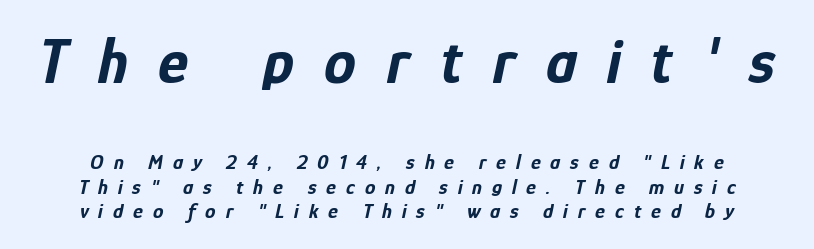
{"italic": "yes", "lean": "right", "slant_degrees": 12, "bold": "yes", "weight": "bold", "width": "condensed", "stroke_contrast": "low", "x_height": "medium", "monospaced": "no", "underline": "no", "line_spacing_ratio": 1.16, "letter_spacing": "wide", "letter_spacing_em": 0.47, "larger_block": "first", "size_ratio": 3.05, "glyph_px": 64}
